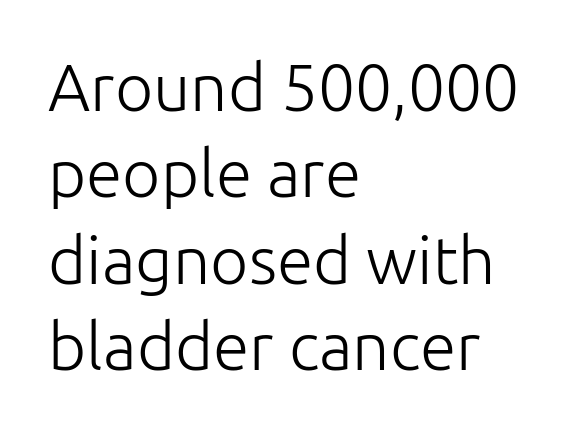
{"serif": "no", "italic": "no", "bold": "no", "weight": "light", "width": "normal", "stroke_contrast": "low", "x_height": "medium", "monospaced": "no", "underline": "no", "align": "left", "line_spacing": "normal", "line_spacing_ratio": 1.31, "letter_spacing": "normal", "letter_spacing_em": 0.0, "glyph_px": 66}
